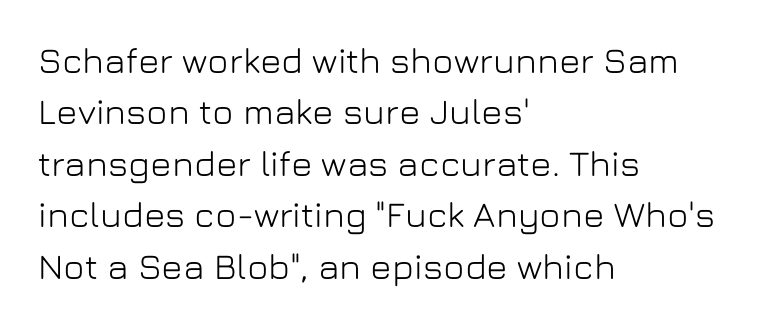
{"serif": "no", "italic": "no", "width": "normal", "stroke_contrast": "low", "x_height": "medium", "monospaced": "no", "underline": "no", "align": "left", "line_spacing": "normal", "line_spacing_ratio": 1.43, "letter_spacing": "normal", "letter_spacing_em": 0.0, "glyph_px": 36}
